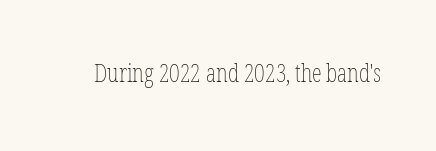
The image shows 25 px text type, upright; set normal letter spacing, not underlined.
